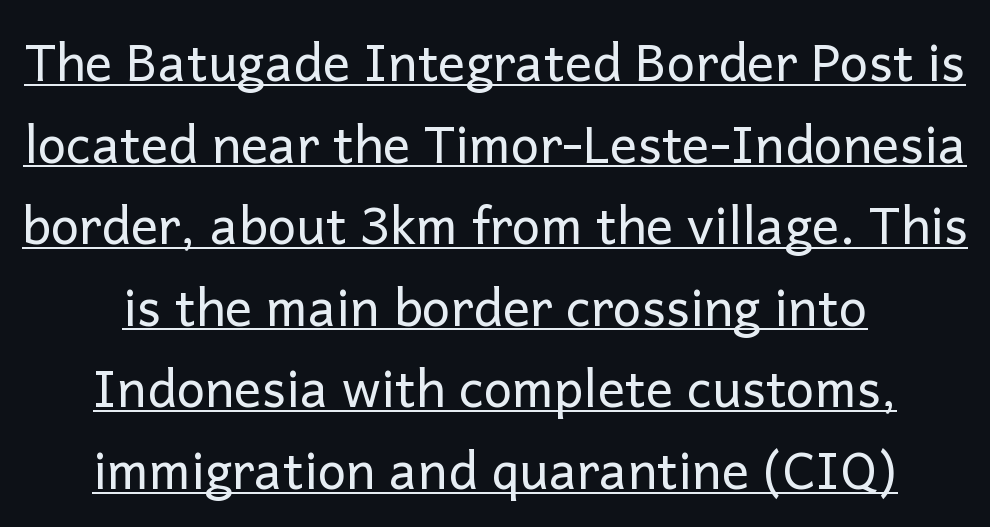
{"serif": "no", "italic": "no", "bold": "no", "weight": "regular", "width": "normal", "stroke_contrast": "low", "x_height": "medium", "monospaced": "no", "underline": "yes", "align": "center", "line_spacing": "normal", "line_spacing_ratio": 1.6, "letter_spacing": "normal", "letter_spacing_em": 0.0, "glyph_px": 51}
